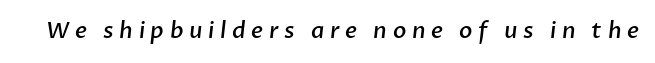
Short note: letters widely spaced. Clear beneath every line of the passage. Heft: intermediate — a semibold.
